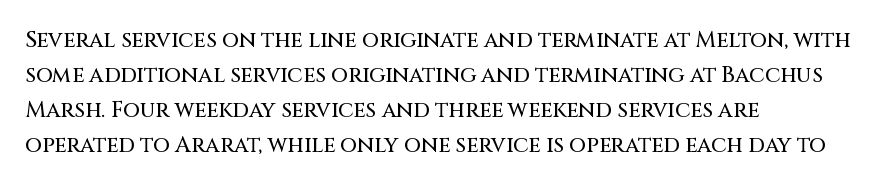
The vertical gap from one line to the next is medium. In terms of posture, this sample is upright. The ragged edge is on the right, which tells us the setting is flush left. Look at the tracking — it's just the regular setting, nothing added. Only glyphs here, with clear space below each row.
